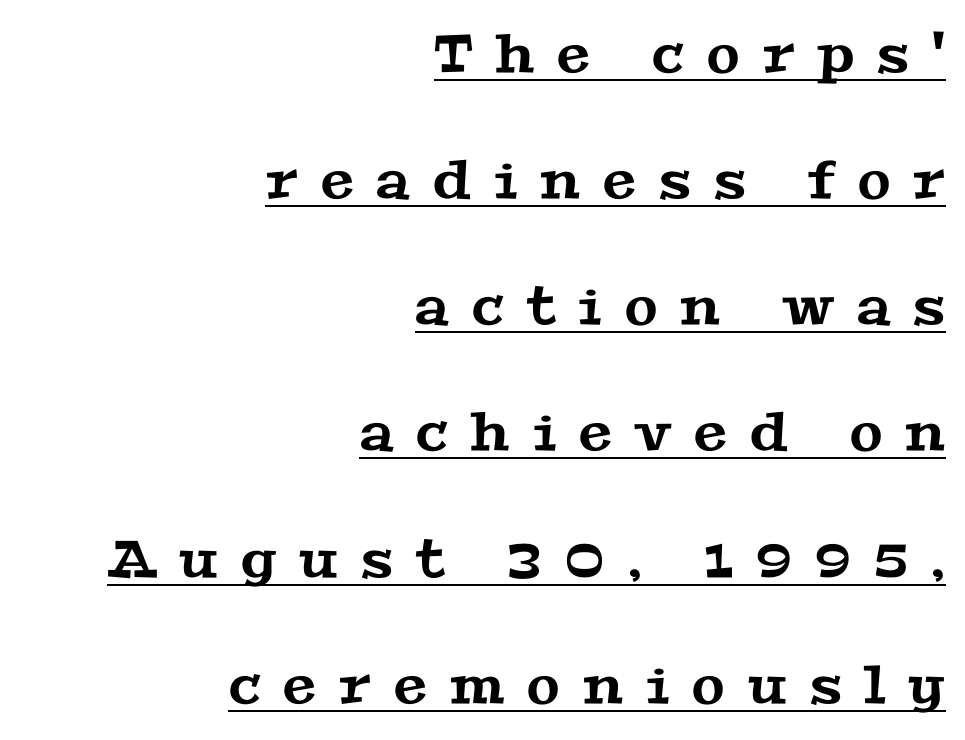
{"serif": "yes", "width": "wide", "stroke_contrast": "medium", "x_height": "medium", "monospaced": "no", "underline": "yes", "align": "right", "line_spacing": "loose", "line_spacing_ratio": 2.38, "letter_spacing": "wide", "letter_spacing_em": 0.44, "glyph_px": 53}
